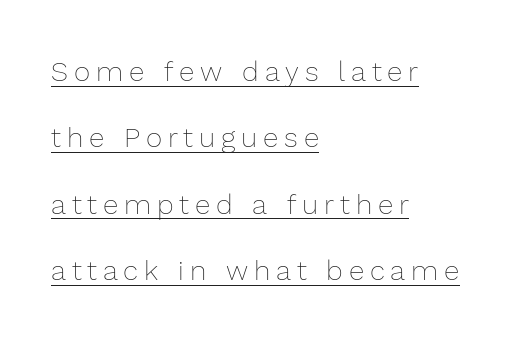
{"italic": "no", "bold": "no", "weight": "thin", "width": "normal", "stroke_contrast": "low", "x_height": "medium", "monospaced": "no", "underline": "yes", "align": "left", "line_spacing": "loose", "line_spacing_ratio": 2.37, "letter_spacing": "wide", "letter_spacing_em": 0.21, "glyph_px": 28}
